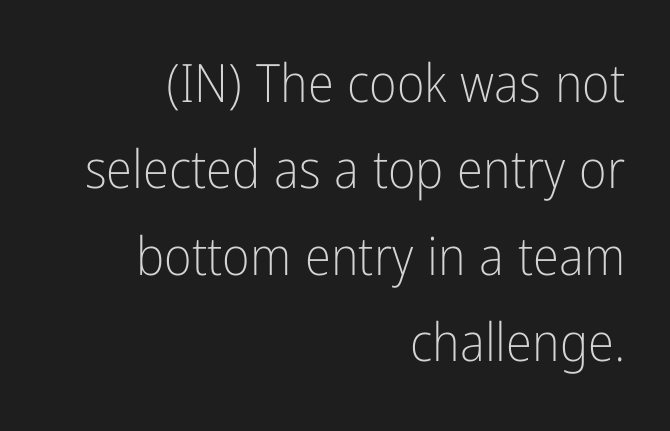
Q: Is the text bold? A: No.
Q: Is the text italic (slanted)? A: No, it is upright.
Q: Is the typeface a serif or a sans-serif typeface? A: Sans-serif.
Q: Is the text underlined? A: No.
Q: How is the paragraph aligned? A: Right-aligned.
Q: Is the spacing between letters normal or unusually wide? A: Normal.
Q: Is the spacing between lines tight, normal or loose? A: Normal.
Q: Width (condensed, normal, or wide)? A: Condensed.
Q: Stroke contrast? A: Low.
Q: x-height? A: Medium.
Q: Monospaced? A: No.
